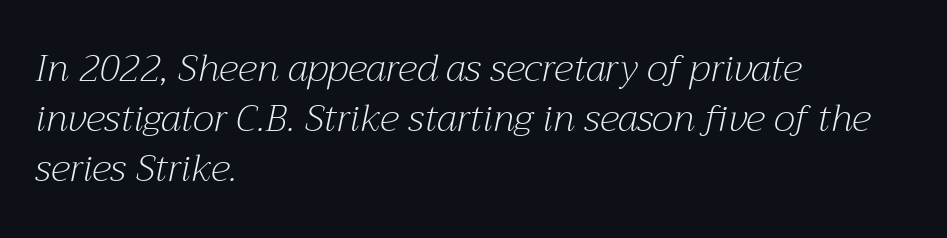
The words here are not underlined. The rendering shows small feet on the letterforms — a serif design. Compared with typical body copy, the letter spacing here is the same. The characters are drawn with everyday or finer stroke widths. A typesetter would mark this as italic. The setting favours the left margin, as ordinary paragraphs usually do.
